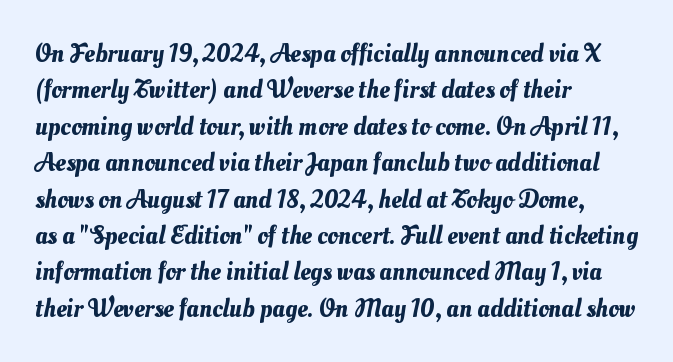
Q: Is the text underlined? A: No.
Q: How is the paragraph aligned? A: Left-aligned.
Q: Is the spacing between letters normal or unusually wide? A: Normal.
Q: Is the spacing between lines tight, normal or loose? A: Normal.
